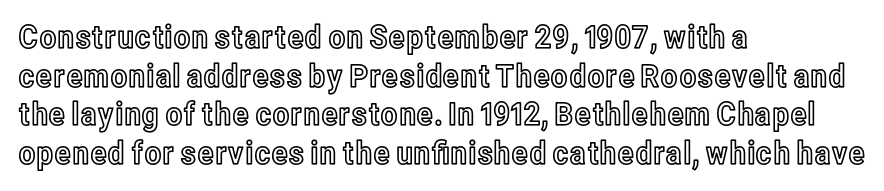
The image shows 32 px condensed type, upright; set left-aligned, line spacing 1.21x, normal letter spacing, not underlined; a medium x-height.
